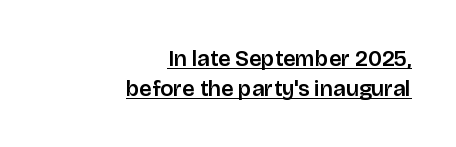
These characters rest on top of a visible drawn line. This rendering leaves character spacing at its baseline value. The rag falls on the left side of this text block. This sample keeps an unexceptional amount of space between lines.
